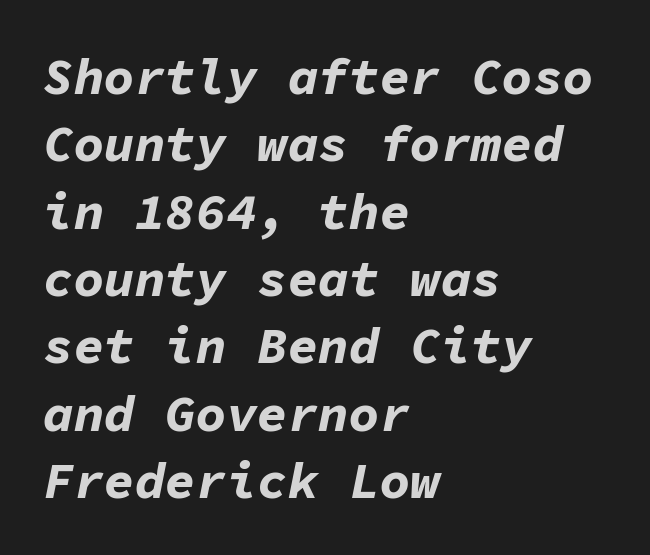
The image shows 51 px bold type, italic (leaning right), monospaced; set left-aligned, normal line spacing (1.32x), normal letter spacing, not underlined; low stroke contrast and a medium x-height.
